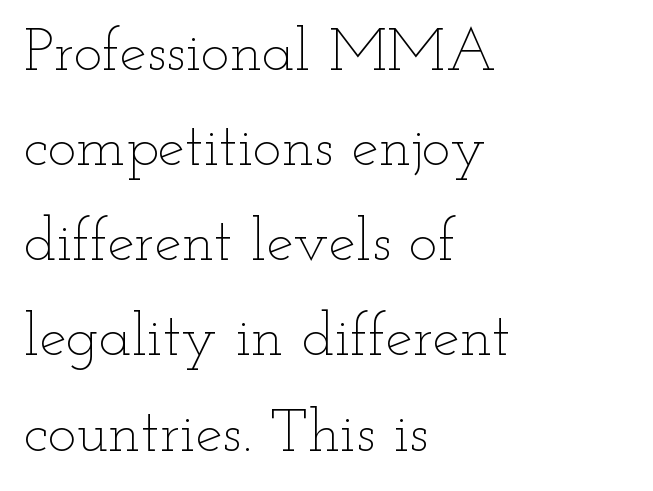
Each letter keeps its own natural width here, so spacing adapts to shape. This rendering uses left alignment, leaving the right contour irregular. Underline: absent. The block of text has a typical density, with ordinary space between rows. Italic? Not at all — the glyphs are vertical. The line texture is even and compact thanks to regular tracking.
